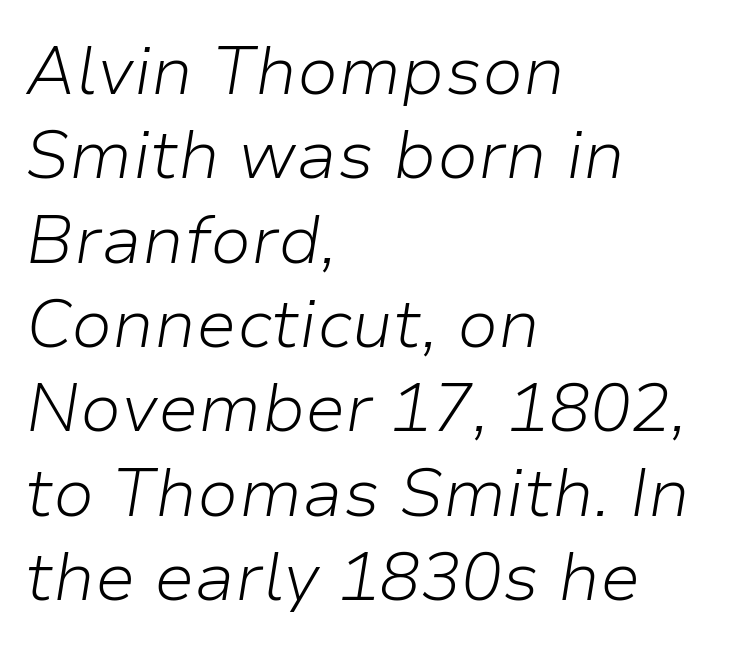
{"italic": "yes", "lean": "right", "slant_degrees": 9, "bold": "no", "weight": "light", "width": "normal", "stroke_contrast": "low", "x_height": "medium", "monospaced": "no", "underline": "no", "align": "left", "line_spacing_ratio": 1.24, "letter_spacing": "normal", "letter_spacing_em": 0.0, "glyph_px": 68}
